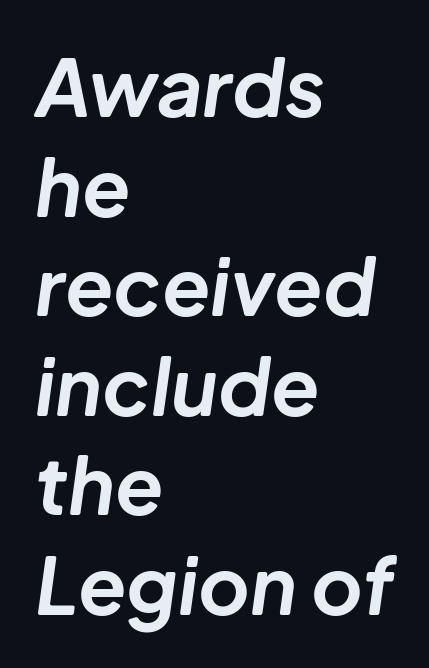
{"italic": "yes", "lean": "right", "slant_degrees": 8, "bold": "yes", "weight": "bold", "width": "normal", "stroke_contrast": "low", "x_height": "medium", "monospaced": "no", "underline": "no", "align": "left", "line_spacing": "normal", "line_spacing_ratio": 1.26, "letter_spacing": "normal", "letter_spacing_em": 0.0, "glyph_px": 79}
